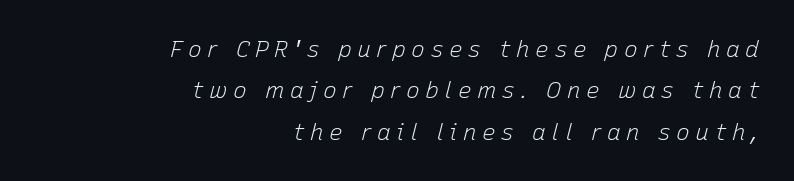
Tracking value appears strongly positive — letters spread wide. Descenders are the only things crossing below the line. The axis of the letterforms is tilted away from vertical. Caption: multi-line text, flush right, ragged left. Bold? No — there's no thickening of the strokes.
